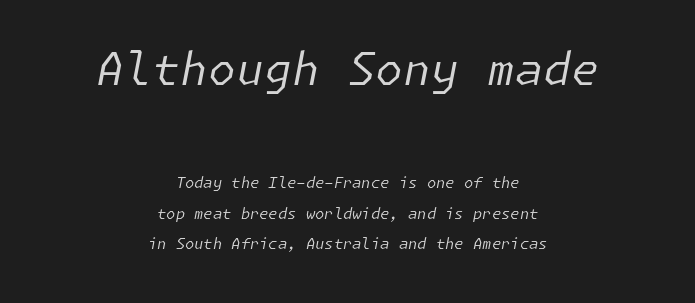
{"italic": "yes", "lean": "right", "slant_degrees": 11, "bold": "no", "weight": "regular", "width": "normal", "stroke_contrast": "low", "x_height": "medium", "underline": "no", "align": "center", "line_spacing": "loose", "line_spacing_ratio": 2.03, "letter_spacing": "normal", "letter_spacing_em": 0.0, "larger_block": "first", "size_ratio": 3.0, "glyph_px": 45}
